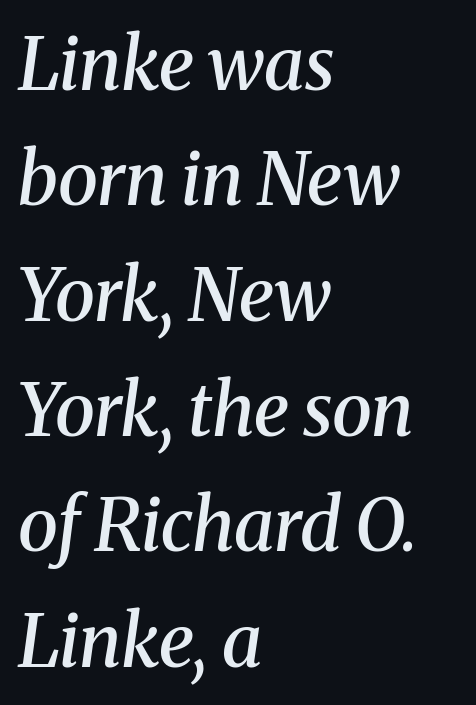
Letter spacing: default. Letters rest on an invisible, unmarked baseline. Typesetter's note: demi weight, one step under bold. I'd call this a serif setting — the letters wear small feet. Looking at the ascenders, they clearly lean. The paragraph has a hard left edge and a soft right edge.
